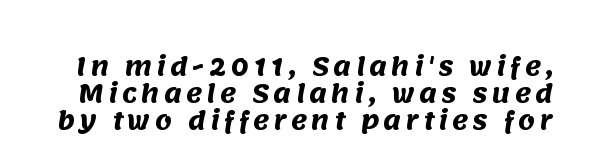
The image shows 24 px bold type; set tight line spacing (1.12x), not underlined.
